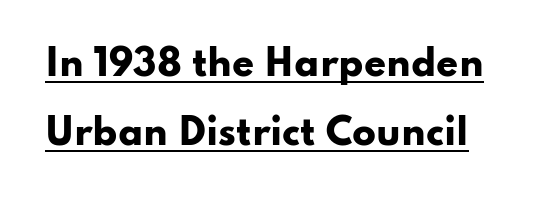
Q: Is the text bold? A: Yes.
Q: Is the text italic (slanted)? A: No, it is upright.
Q: Is the typeface a serif or a sans-serif typeface? A: Sans-serif.
Q: Is the text underlined? A: Yes.
Q: Is the spacing between letters normal or unusually wide? A: Normal.
Q: Is the spacing between lines tight, normal or loose? A: Loose.
Q: Width (condensed, normal, or wide)? A: Wide.
Q: Stroke contrast? A: Low.
Q: x-height? A: Small.
Q: Monospaced? A: No.
